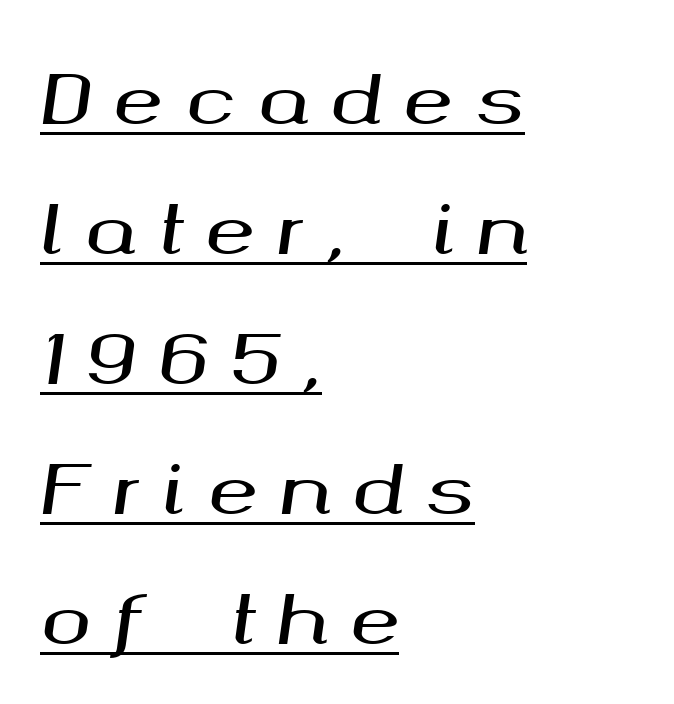
The image shows 67 px wide type, italic (leaning right); set left-aligned, loose line spacing (1.94x), unusually wide letter spacing (+0.33 em), underlined; medium stroke contrast and a medium x-height.
